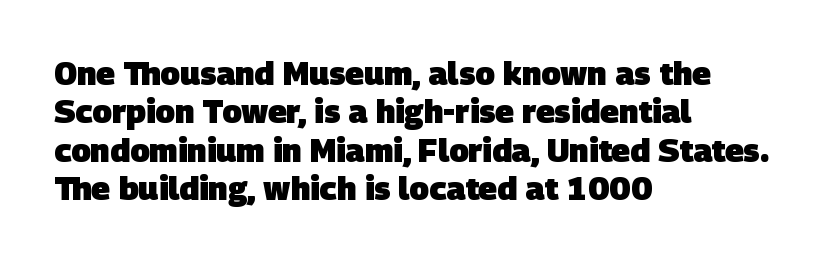
Q: Is the text bold? A: Yes.
Q: Is the typeface a serif or a sans-serif typeface? A: Sans-serif.
Q: Is the text underlined? A: No.
Q: How is the paragraph aligned? A: Left-aligned.
Q: Is the spacing between letters normal or unusually wide? A: Normal.
Q: Width (condensed, normal, or wide)? A: Normal.
Q: Stroke contrast? A: Low.
Q: x-height? A: Large.
Q: Monospaced? A: No.
